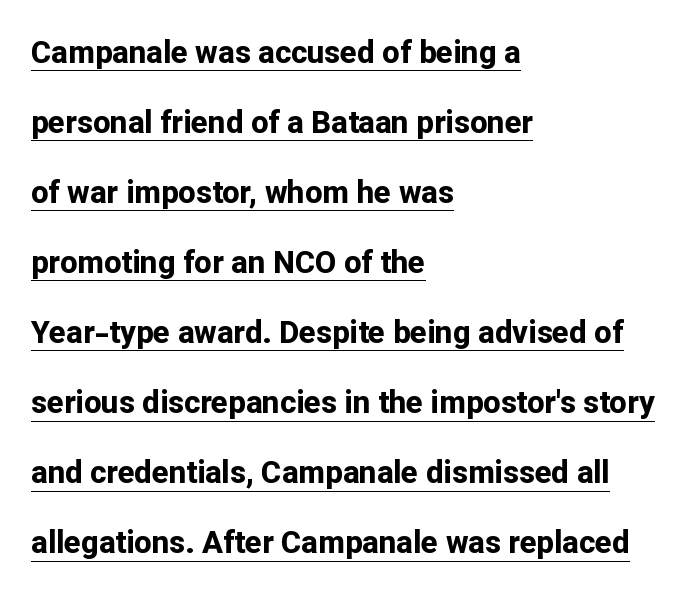
The image shows 31 px bold sans-serif type, upright; set left-aligned, loose line spacing (2.26x), normal letter spacing, underlined; low stroke contrast and a medium x-height.
